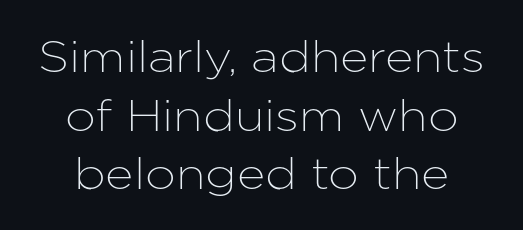
{"serif": "no", "italic": "no", "width": "normal", "stroke_contrast": "low", "x_height": "medium", "monospaced": "no", "underline": "no", "line_spacing": "normal", "line_spacing_ratio": 1.33, "letter_spacing": "normal", "letter_spacing_em": 0.0, "glyph_px": 44}
